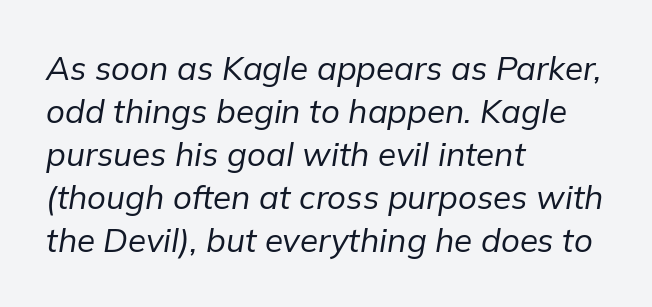
The image shows 33 px regular-weight type, italic (leaning right); set left-aligned, normal line spacing (1.3x), normal letter spacing, not underlined; low stroke contrast and a medium x-height.
